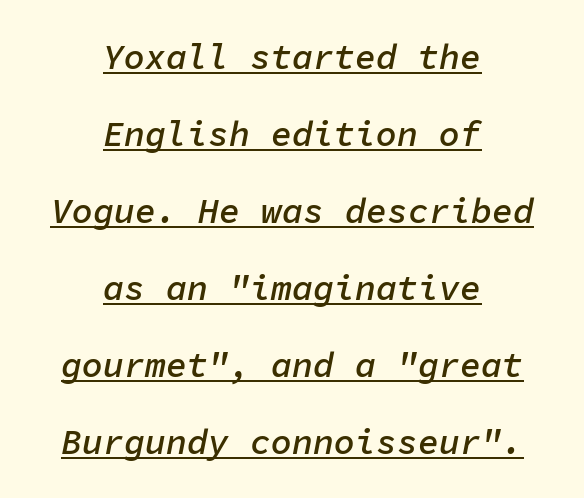
Typeset on center — no edge is straight. Spacing verdict: monospaced, one width for all characters. Characters are canted at an angle relative to the baseline's perpendicular. Each line of the rendering has a horizontal stroke beneath the glyphs.
